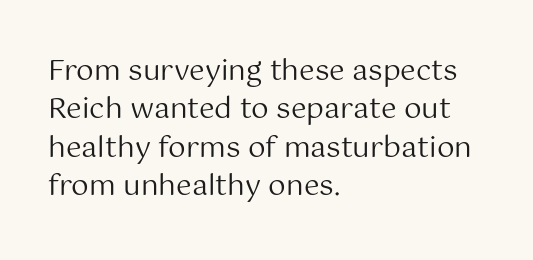
{"serif": "no", "italic": "no", "bold": "no", "weight": "regular", "width": "normal", "stroke_contrast": "medium", "x_height": "medium", "monospaced": "no", "underline": "no", "align": "left", "line_spacing": "normal", "line_spacing_ratio": 1.37, "letter_spacing": "normal", "letter_spacing_em": 0.0, "glyph_px": 28}
